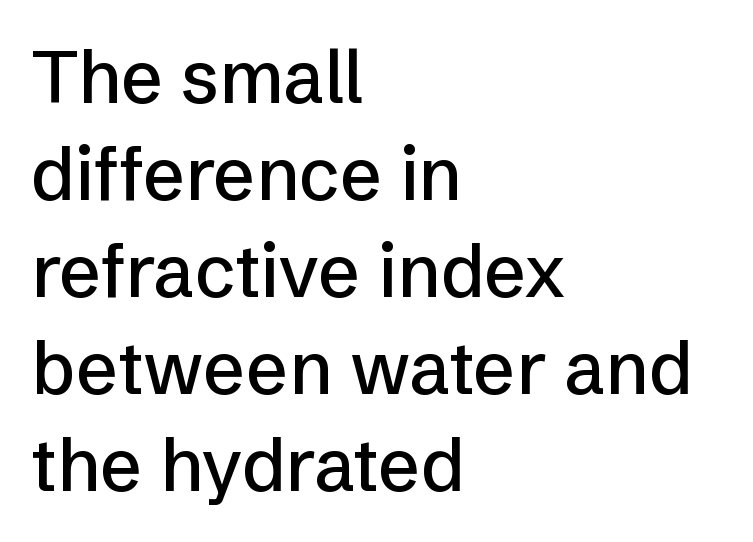
Leading matches the norm, producing a regular column. Which margin do the lines hug? The left one — the right edge is uneven. Unlike a traditional serif, this face leaves its strokes unadorned. Caption: standard tracking, unaltered. No word sits above an underline.
